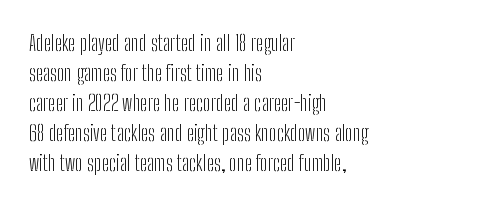
{"italic": "no", "bold": "no", "underline": "no", "align": "left", "line_spacing": "normal", "line_spacing_ratio": 1.36, "letter_spacing": "normal", "letter_spacing_em": 0.0, "glyph_px": 22}
